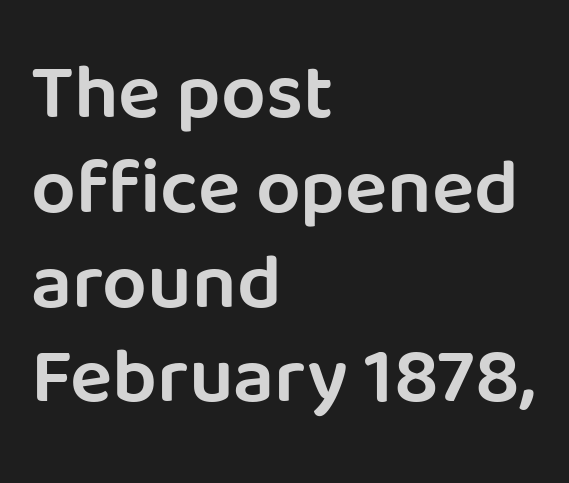
{"serif": "no", "italic": "no", "bold": "semi", "weight": "semibold", "width": "normal", "stroke_contrast": "low", "x_height": "large", "monospaced": "no", "underline": "no", "align": "left", "line_spacing_ratio": 1.2, "letter_spacing": "normal", "letter_spacing_em": 0.0, "glyph_px": 79}
